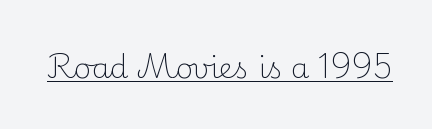
The image shows 29 px light serif type, upright; set normal letter spacing, underlined; medium stroke contrast and a small x-height.
